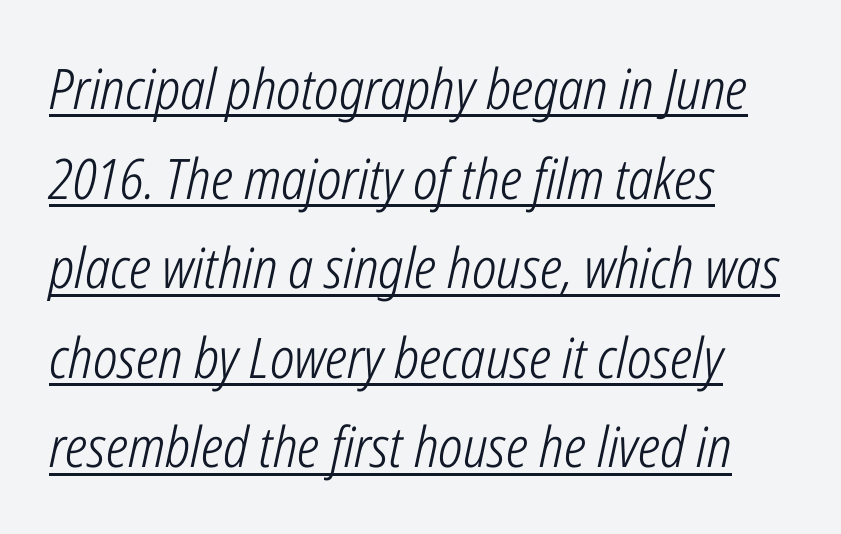
The image shows 56 px light, condensed type, italic (leaning right); set left-aligned, normal line spacing (1.6x), normal letter spacing, underlined; low stroke contrast and a medium x-height.
